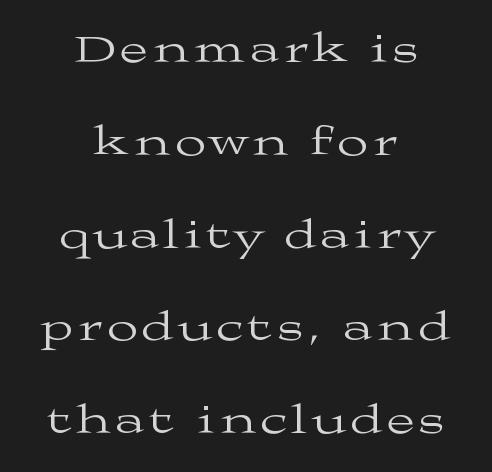
The image shows 40 px regular-weight, wide serif type, upright; set centered, loose line spacing (2.32x), not underlined; medium stroke contrast and a medium x-height.
